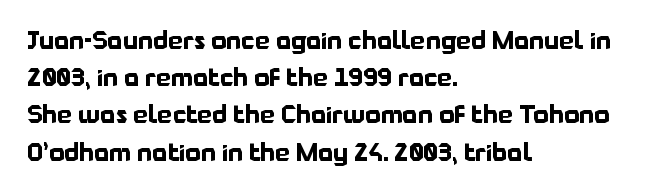
Q: Is the text bold? A: Yes.
Q: Is the text italic (slanted)? A: No, it is upright.
Q: Is the text underlined? A: No.
Q: How is the paragraph aligned? A: Left-aligned.
Q: Is the spacing between letters normal or unusually wide? A: Normal.
Q: Is the spacing between lines tight, normal or loose? A: Normal.
